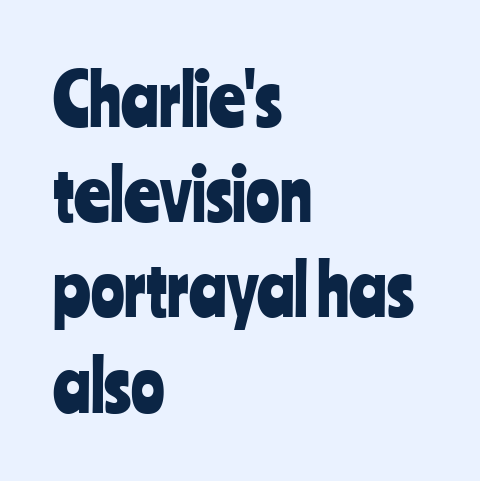
The image shows 70 px condensed sans-serif type, upright; set left-aligned, normal line spacing (1.36x), normal letter spacing, not underlined; low stroke contrast and a medium x-height.
